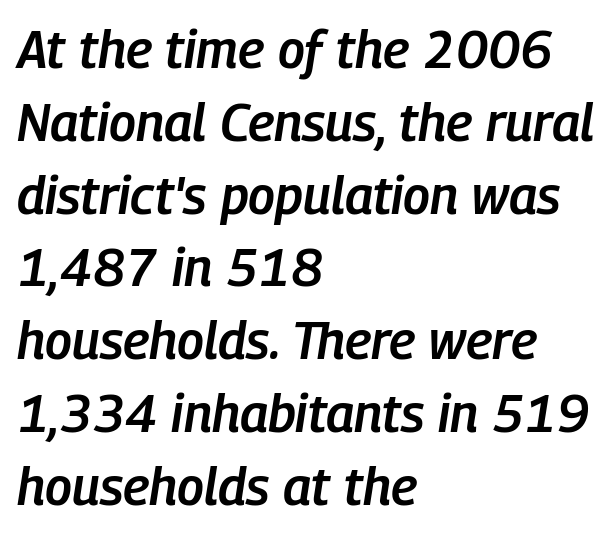
The image shows 52 px semibold, condensed type, italic (leaning right); set left-aligned, normal line spacing (1.4x), normal letter spacing, not underlined; low stroke contrast and a medium x-height.
